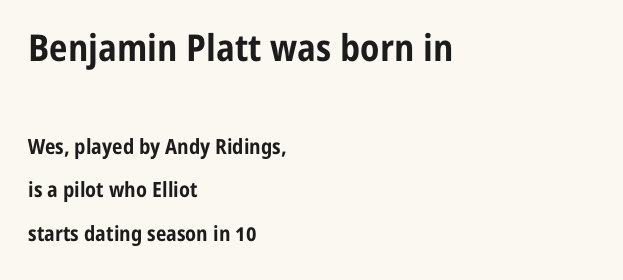
{"serif": "no", "italic": "no", "bold": "yes", "weight": "bold", "width": "condensed", "stroke_contrast": "low", "x_height": "medium", "monospaced": "no", "underline": "no", "align": "left", "line_spacing": "loose", "line_spacing_ratio": 2.08, "letter_spacing": "normal", "letter_spacing_em": 0.0, "larger_block": "first", "size_ratio": 1.76, "glyph_px": 37}
